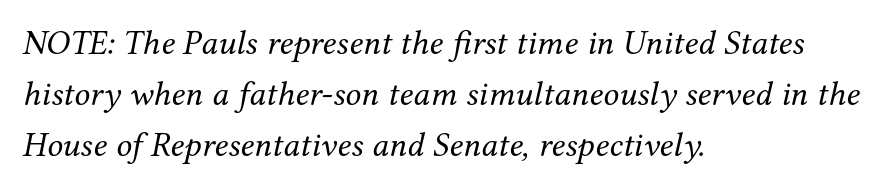
Q: Is the text bold? A: No.
Q: Is the text italic (slanted)? A: Yes, it leans right by about 12 degrees.
Q: Is the typeface a serif or a sans-serif typeface? A: Serif.
Q: Is the text underlined? A: No.
Q: How is the paragraph aligned? A: Left-aligned.
Q: Is the spacing between letters normal or unusually wide? A: Normal.
Q: Is the spacing between lines tight, normal or loose? A: Normal.
Q: Width (condensed, normal, or wide)? A: Normal.
Q: Stroke contrast? A: Medium.
Q: x-height? A: Medium.
Q: Monospaced? A: No.
